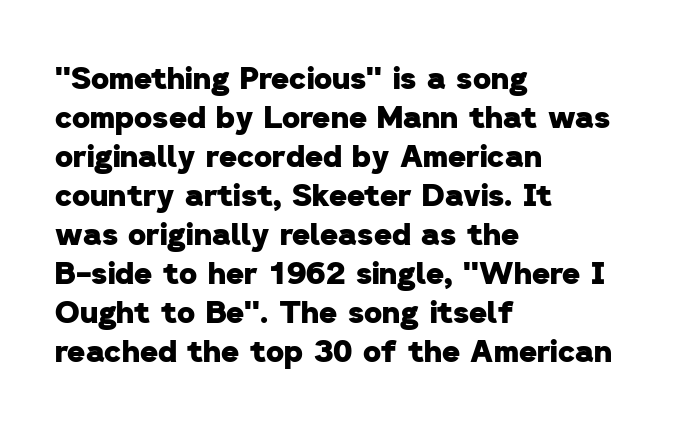
The image shows 31 px heavy sans-serif type; set left-aligned, normal line spacing (1.26x), normal letter spacing, not underlined; low stroke contrast and a medium x-height.
